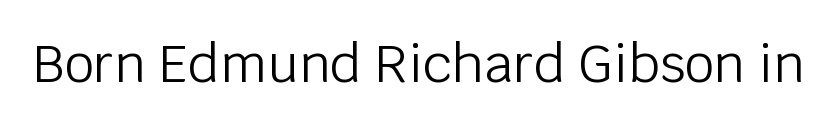
A typesetter would call this proportional, since set widths differ per character. No feet cap the strokes, marking this as sans-serif type. No word sits above an underline. The letterforms sit at book weight or below.
